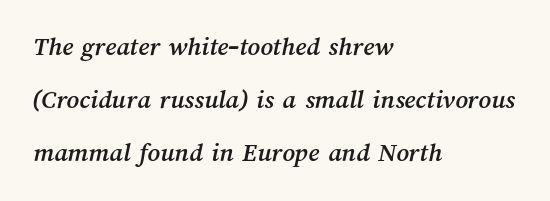
Q: Is the text underlined? A: No.
Q: How is the paragraph aligned? A: Left-aligned.
Q: Is the spacing between letters normal or unusually wide? A: Normal.
Q: Is the spacing between lines tight, normal or loose? A: Loose.
